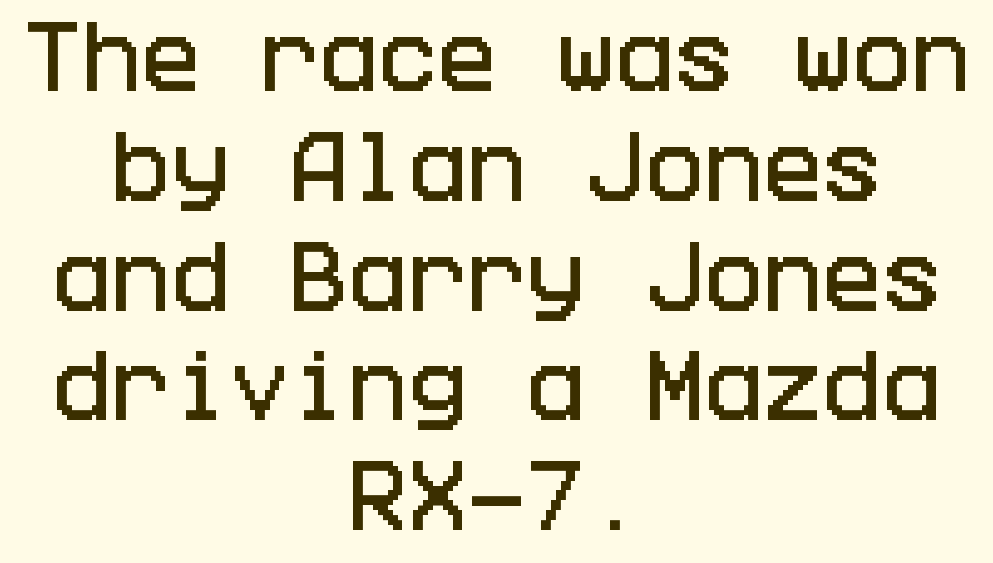
Between one letter and the next there's only the usual sliver of space. The passage shown is not underscored anywhere. Typographically, this falls in the sans-serif category. Summary of vertical rhythm: regular, with standard interline spacing. In CSS terms this would be text-align: center.
